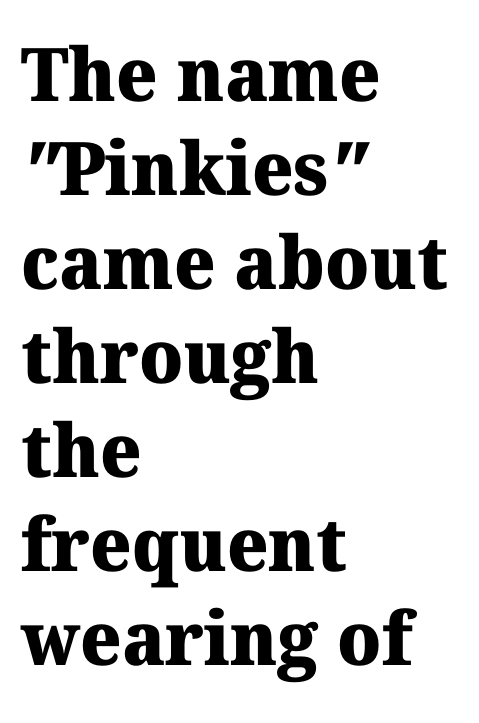
Q: Is the text bold? A: Yes.
Q: Is the typeface a serif or a sans-serif typeface? A: Serif.
Q: Is the text underlined? A: No.
Q: How is the paragraph aligned? A: Left-aligned.
Q: Is the spacing between letters normal or unusually wide? A: Normal.
Q: Is the spacing between lines tight, normal or loose? A: Normal.
Q: Width (condensed, normal, or wide)? A: Normal.
Q: Stroke contrast? A: Medium.
Q: x-height? A: Medium.
Q: Monospaced? A: No.
